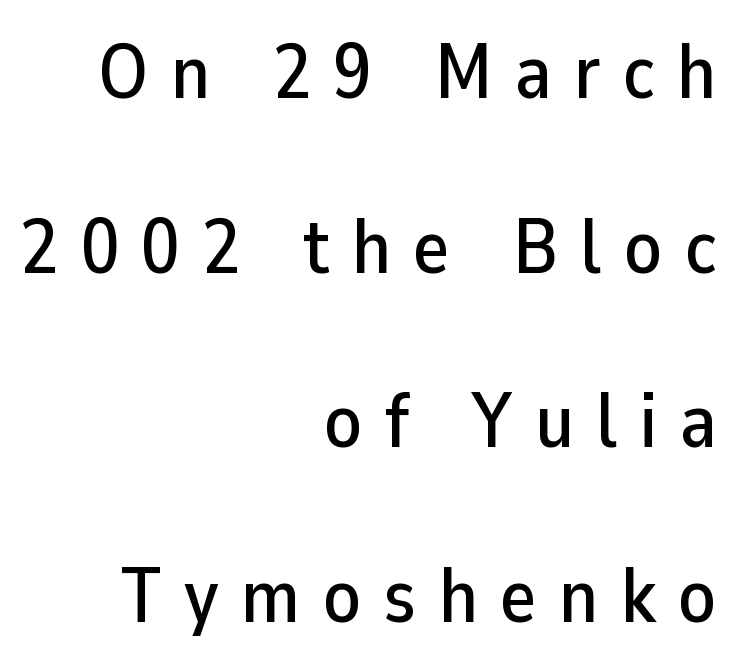
Q: Is the text italic (slanted)? A: No, it is upright.
Q: Is the typeface a serif or a sans-serif typeface? A: Sans-serif.
Q: Is the text underlined? A: No.
Q: How is the paragraph aligned? A: Right-aligned.
Q: Is the spacing between letters normal or unusually wide? A: Unusually wide.
Q: Is the spacing between lines tight, normal or loose? A: Loose.
Q: Width (condensed, normal, or wide)? A: Normal.
Q: Stroke contrast? A: Low.
Q: x-height? A: Medium.
Q: Monospaced? A: No.
